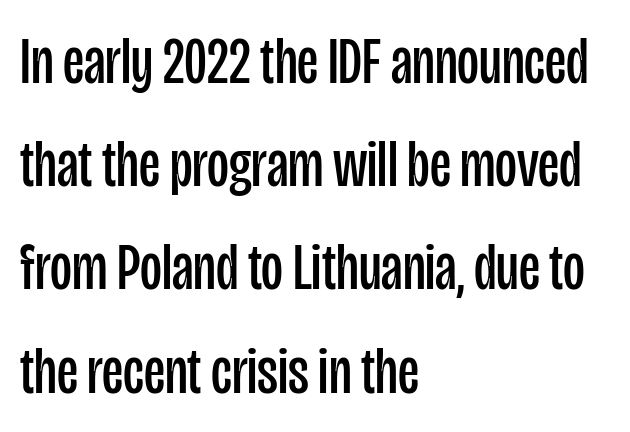
{"serif": "no", "italic": "no", "bold": "no", "weight": "regular", "width": "condensed", "stroke_contrast": "low", "x_height": "large", "monospaced": "no", "underline": "no", "align": "left", "line_spacing": "normal", "line_spacing_ratio": 1.54, "letter_spacing": "normal", "letter_spacing_em": 0.0, "glyph_px": 67}
